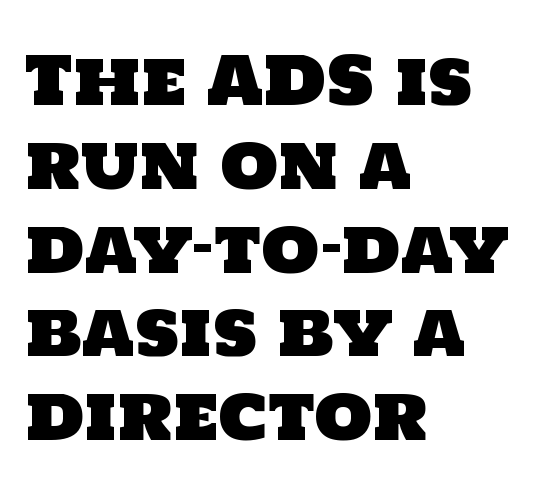
Regarding leading, the lines here are spaced in the standard way. The letters sit at their default tracking, neither squeezed nor spread. Looks like regular typesetting: each glyph gets only the width it needs. Unlike a traditional serif, this face leaves its strokes unadorned.
